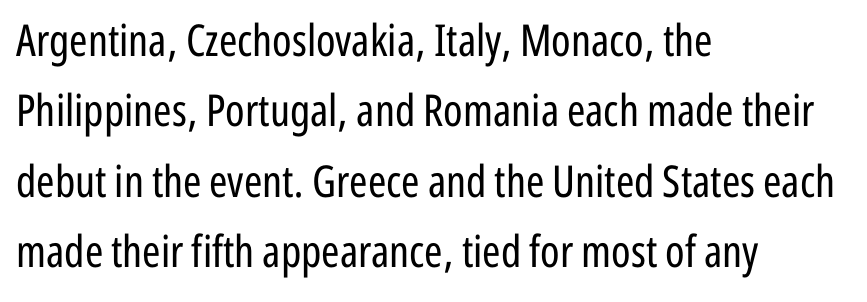
The image shows 44 px regular-weight, condensed sans-serif type, upright; set left-aligned, normal line spacing (1.6x), normal letter spacing, not underlined; low stroke contrast and a medium x-height.
